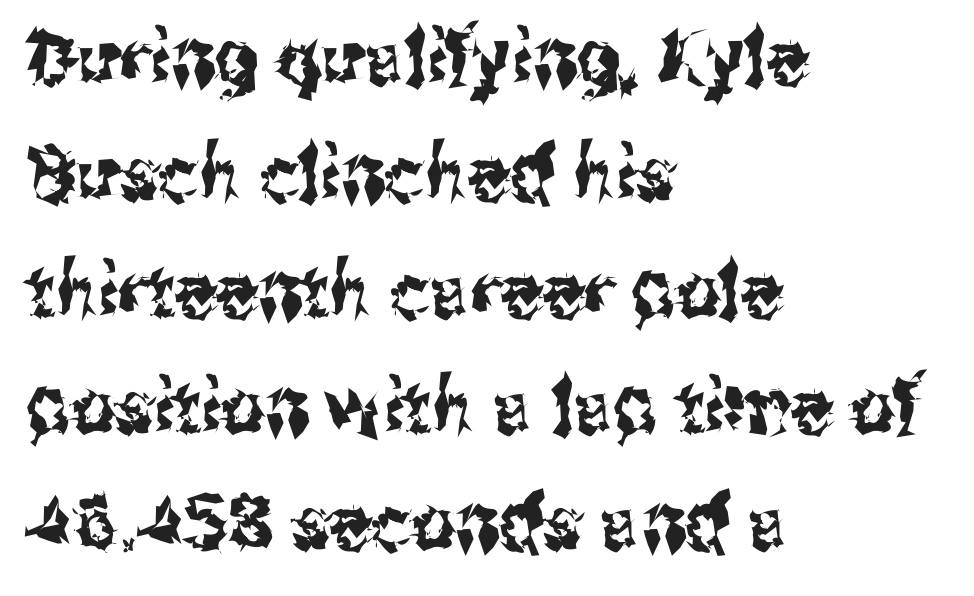
{"serif": "no", "italic": "no", "width": "condensed", "stroke_contrast": "medium", "x_height": "medium", "monospaced": "no", "underline": "no", "align": "left", "line_spacing": "normal", "line_spacing_ratio": 1.53, "letter_spacing": "normal", "letter_spacing_em": 0.0, "glyph_px": 76}
